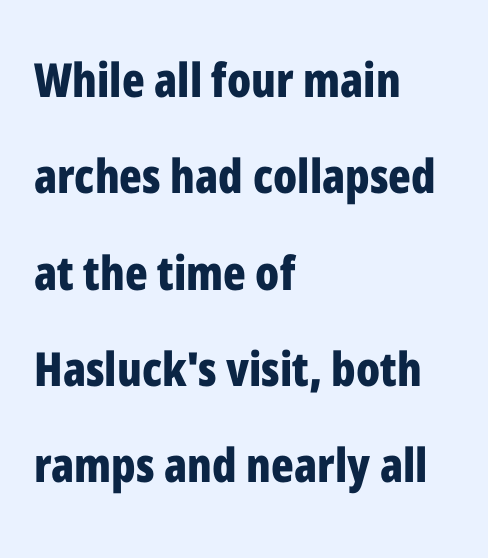
Students, this is bold: see how much ink each stroke carries. These lines are set flush left with a ragged right edge. No feet cap the strokes, marking this as sans-serif type. The tracking reads as untouched default to a designer's eye. A clean baseline with only descenders dipping below it. The face used here is proportionally spaced, like ordinary book or web type.
